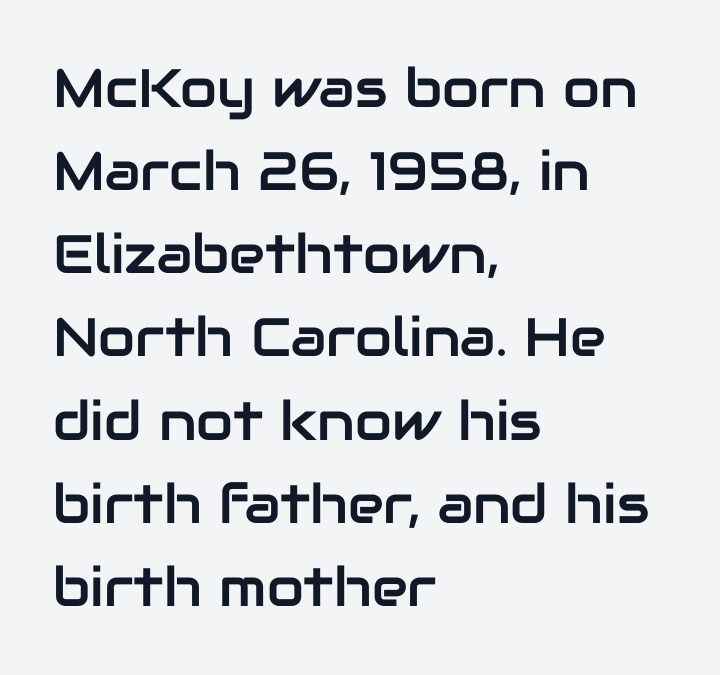
The image shows 54 px sans-serif type, upright; set left-aligned, normal line spacing (1.54x), normal letter spacing, not underlined; low stroke contrast and a medium x-height.
